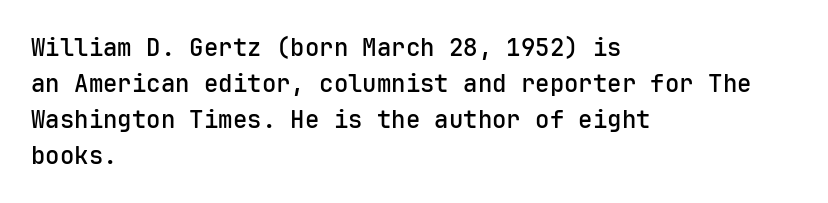
{"italic": "no", "bold": "semi", "underline": "no", "align": "left", "line_spacing": "normal", "line_spacing_ratio": 1.5, "letter_spacing": "normal", "letter_spacing_em": 0.0, "glyph_px": 24}
